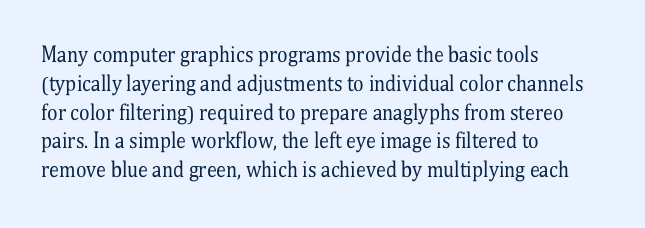
{"italic": "no", "bold": "no", "underline": "no", "align": "left", "line_spacing": "normal", "line_spacing_ratio": 1.44, "letter_spacing": "normal", "letter_spacing_em": 0.0, "glyph_px": 20}
